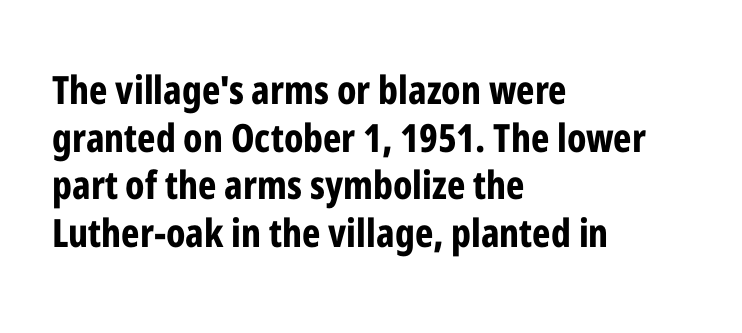
Q: Is the text bold? A: Yes.
Q: Is the text italic (slanted)? A: No, it is upright.
Q: Is the typeface a serif or a sans-serif typeface? A: Sans-serif.
Q: Is the text underlined? A: No.
Q: How is the paragraph aligned? A: Left-aligned.
Q: Is the spacing between letters normal or unusually wide? A: Normal.
Q: Width (condensed, normal, or wide)? A: Condensed.
Q: Stroke contrast? A: Low.
Q: x-height? A: Medium.
Q: Monospaced? A: No.
